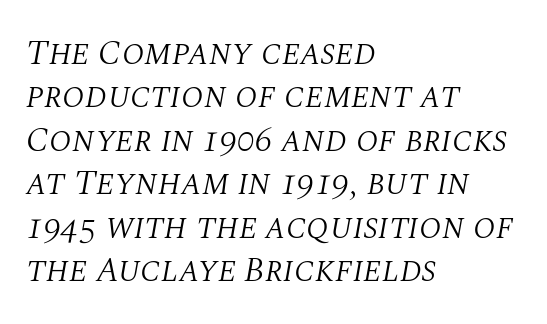
The image shows 35 px light serif type, italic (leaning right); set left-aligned, line spacing 1.24x, normal letter spacing, not underlined; medium stroke contrast and a large x-height.
